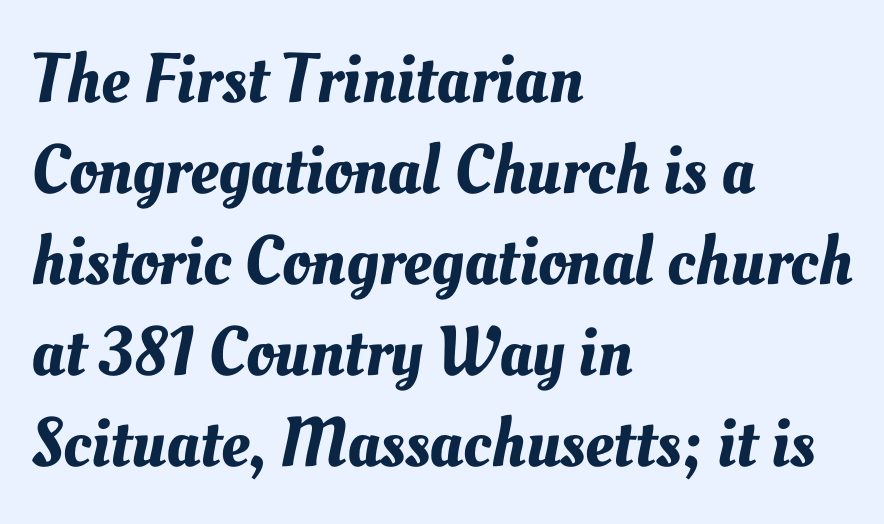
{"width": "normal", "stroke_contrast": "medium", "x_height": "small", "monospaced": "no", "underline": "no", "align": "left", "line_spacing": "normal", "line_spacing_ratio": 1.3, "letter_spacing": "normal", "letter_spacing_em": 0.0, "glyph_px": 70}
